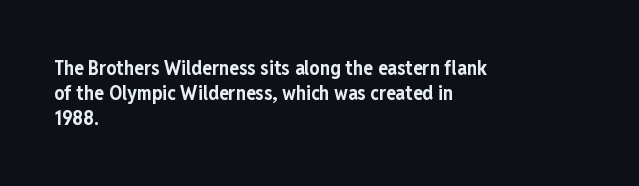
Q: Is the text bold? A: Yes.
Q: Is the text italic (slanted)? A: No, it is upright.
Q: Is the text underlined? A: No.
Q: How is the paragraph aligned? A: Left-aligned.
Q: Is the spacing between letters normal or unusually wide? A: Normal.
Q: Is the spacing between lines tight, normal or loose? A: Normal.
